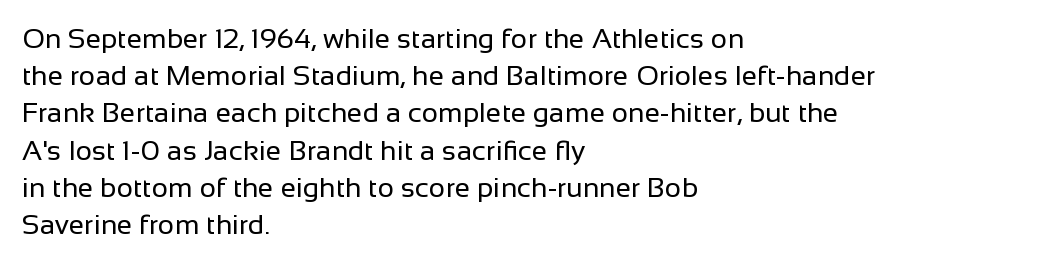
Q: Is the text bold? A: No.
Q: Is the text italic (slanted)? A: No, it is upright.
Q: Is the typeface a serif or a sans-serif typeface? A: Sans-serif.
Q: Is the text underlined? A: No.
Q: How is the paragraph aligned? A: Left-aligned.
Q: Is the spacing between letters normal or unusually wide? A: Normal.
Q: Is the spacing between lines tight, normal or loose? A: Normal.
Q: Width (condensed, normal, or wide)? A: Normal.
Q: Stroke contrast? A: Low.
Q: x-height? A: Medium.
Q: Monospaced? A: No.
